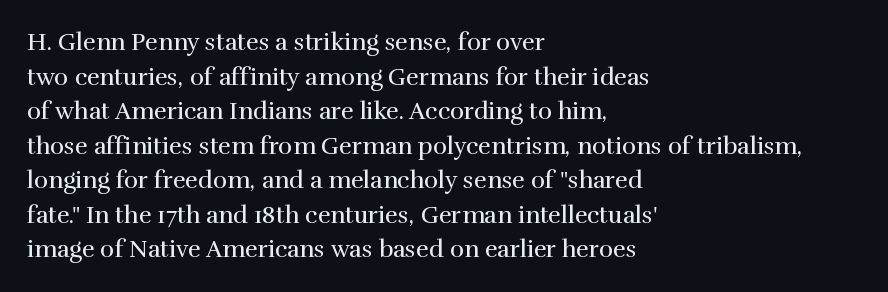
The image shows 24 px text type, upright; set left-aligned, normal line spacing (1.44x), normal letter spacing, not underlined.
